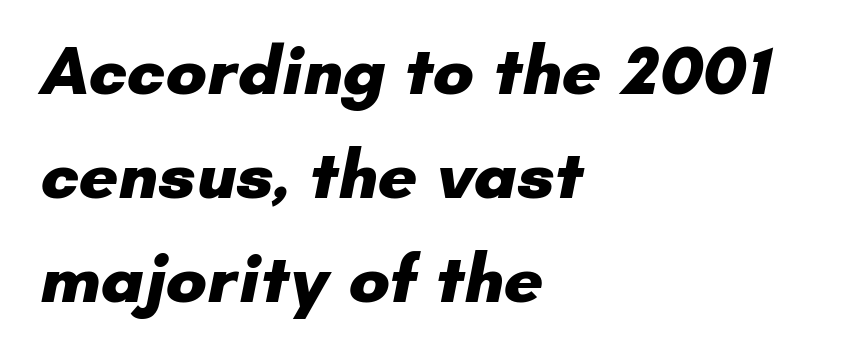
Q: Is the text bold? A: Yes.
Q: Is the typeface a serif or a sans-serif typeface? A: Sans-serif.
Q: Is the text underlined? A: No.
Q: How is the paragraph aligned? A: Left-aligned.
Q: Is the spacing between letters normal or unusually wide? A: Normal.
Q: Is the spacing between lines tight, normal or loose? A: Normal.
Q: Width (condensed, normal, or wide)? A: Normal.
Q: Stroke contrast? A: Low.
Q: x-height? A: Small.
Q: Monospaced? A: No.
